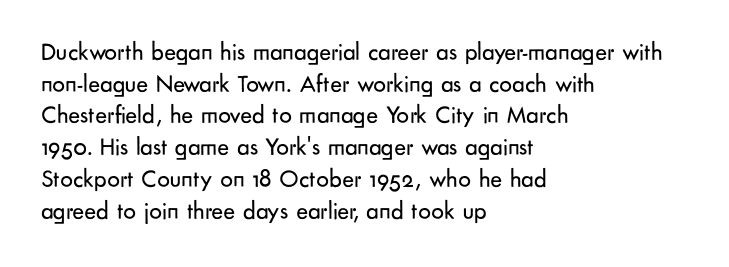
The characters are drawn with everyday or finer stroke widths. The string is rendered with underlining switched off. Leading matches the norm, producing a regular column. This sample uses plain, unmodified letter spacing.
